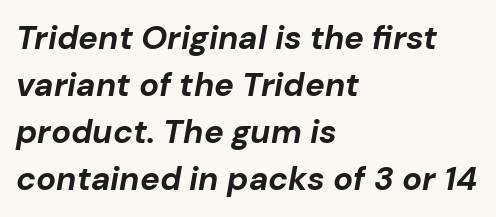
The image shows 33 px bold type, italic (leaning right); set left-aligned, normal line spacing (1.42x), normal letter spacing, not underlined; low stroke contrast and a medium x-height.
